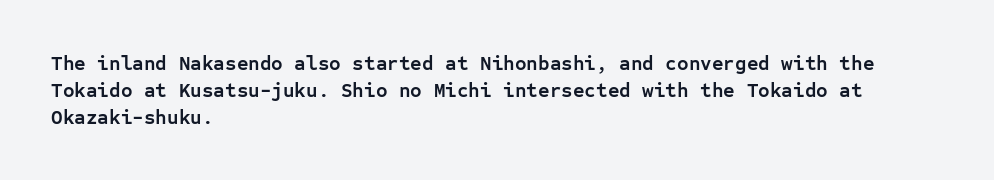
The image shows 20 px bold type, upright; set left-aligned, normal line spacing (1.35x), normal letter spacing, not underlined.
